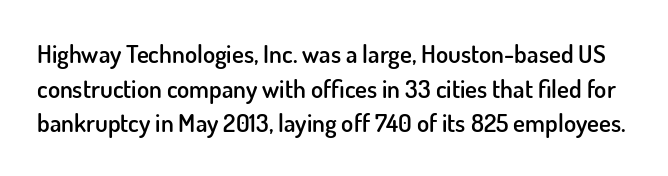
{"italic": "no", "bold": "semi", "underline": "no", "line_spacing": "normal", "line_spacing_ratio": 1.39, "letter_spacing": "normal", "letter_spacing_em": 0.0, "glyph_px": 25}
